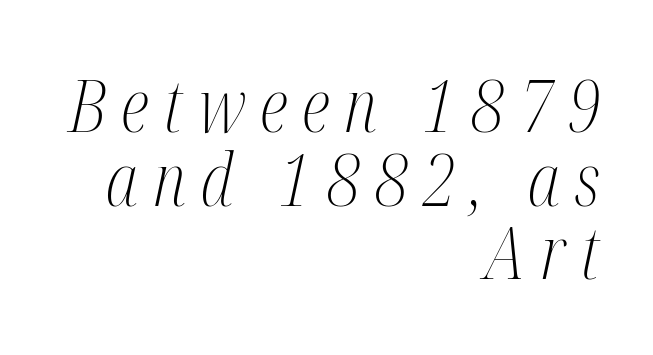
The image shows 73 px light, condensed serif type, italic (leaning right); set right-aligned, tight line spacing (1.01x), unusually wide letter spacing (+0.2 em), not underlined; medium stroke contrast and a medium x-height.
